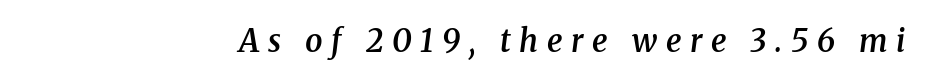
Are there feet on the stems? There are — it's a serif. This sample has the flowing, uneven cadence of proportional lettering. Honestly, there is no underline to notice here at all. Compared with ordinary roman type, these characters are visibly tilted. There is plenty of visible air inserted between adjacent glyphs.
